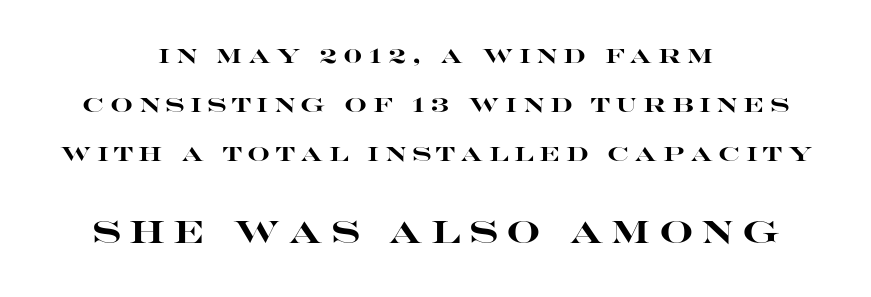
The image shows 30 px heavy, wide type, upright; set centered, loose line spacing (2.44x), unusually wide letter spacing (+0.27 em), not underlined; the second (bottom) block is 1.5x larger; high stroke contrast and a large x-height.
